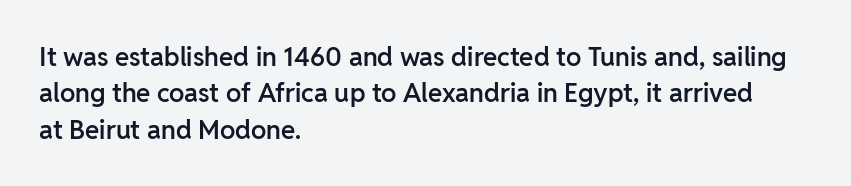
Each glyph is drawn with semibold strokes, heavier than normal yet not fully bold. Each word holds together tightly as a unit, with standard inter-letter gaps. These lines sit exactly where default settings would place them. Every row of glyphs begins at an identical x-position on the left.
